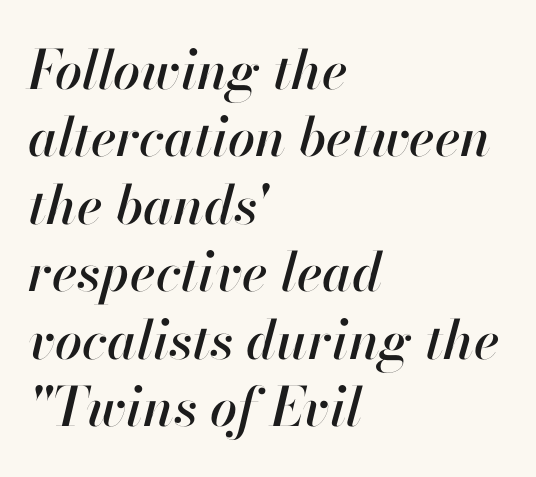
The image shows 54 px text type, italic (leaning right); set left-aligned, normal line spacing (1.25x), normal letter spacing, not underlined; high stroke contrast and a small x-height.
